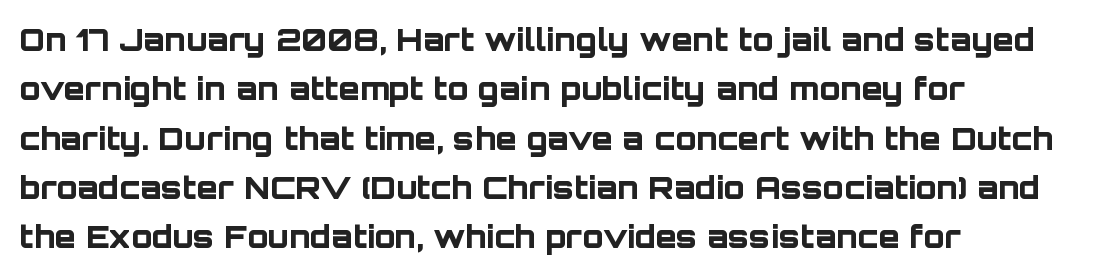
{"serif": "no", "italic": "no", "bold": "yes", "weight": "bold", "width": "normal", "stroke_contrast": "low", "x_height": "large", "monospaced": "no", "underline": "no", "align": "left", "line_spacing": "normal", "line_spacing_ratio": 1.59, "letter_spacing": "normal", "letter_spacing_em": 0.0, "glyph_px": 31}
